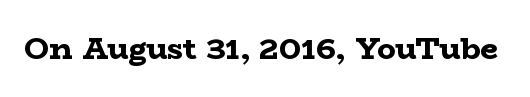
Q: Is the text bold? A: Yes.
Q: Is the text italic (slanted)? A: No, it is upright.
Q: Is the typeface a serif or a sans-serif typeface? A: Serif.
Q: Is the text underlined? A: No.
Q: Is the spacing between letters normal or unusually wide? A: Normal.
Q: Width (condensed, normal, or wide)? A: Wide.
Q: Stroke contrast? A: Low.
Q: x-height? A: Medium.
Q: Monospaced? A: No.
